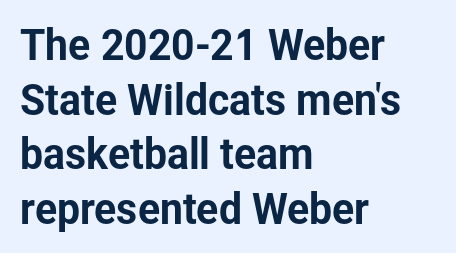
{"serif": "no", "italic": "no", "width": "normal", "stroke_contrast": "low", "x_height": "medium", "monospaced": "no", "underline": "no", "align": "left", "line_spacing": "normal", "line_spacing_ratio": 1.33, "letter_spacing": "normal", "letter_spacing_em": 0.0, "glyph_px": 41}
